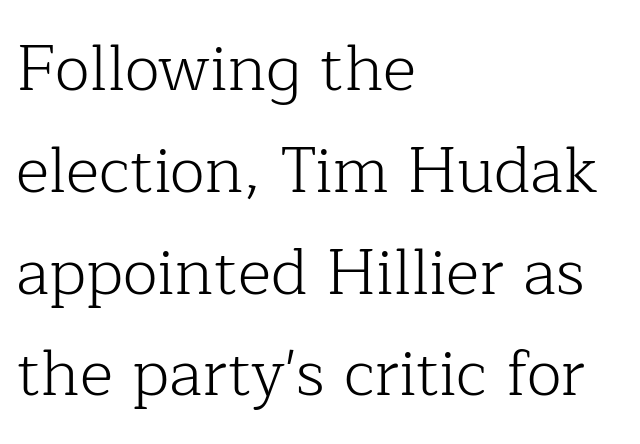
Unbolded letterforms with no extra heft. A typesetter would call this proportional, since set widths differ per character. Horizontally, the lines are justified to the leading edge only. Each letter's strokes conclude with small projecting serifs. Underline: absent.
